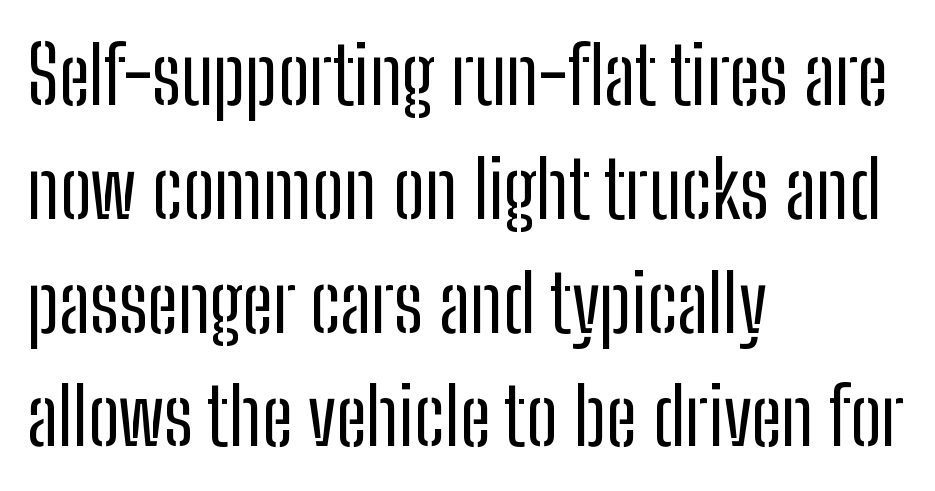
The image shows 79 px regular-weight, condensed sans-serif type, upright; set left-aligned, normal line spacing (1.44x), normal letter spacing, not underlined; low stroke contrast and a medium x-height.
